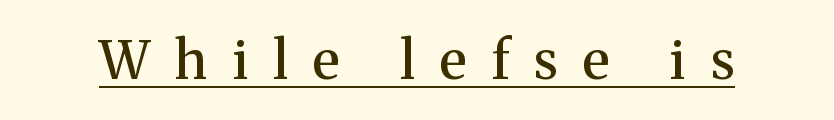
The face used here is rendered with a markedly widened letterfit. This is the regular roman posture of the typeface. The face used here is seriffed, in the tradition of book romans. Looks like someone drew a line under every word here.
